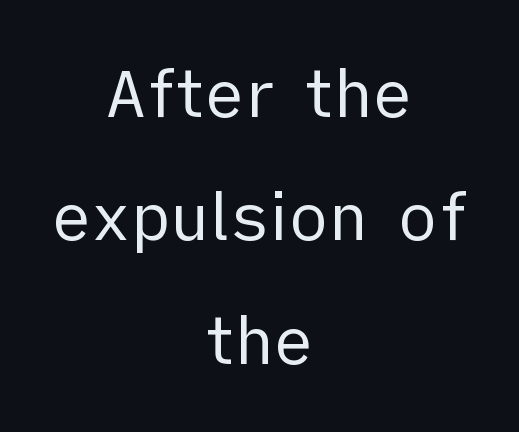
Q: Is the text bold? A: No.
Q: Is the text italic (slanted)? A: No, it is upright.
Q: Is the typeface a serif or a sans-serif typeface? A: Sans-serif.
Q: Is the text underlined? A: No.
Q: How is the paragraph aligned? A: Centered.
Q: Is the spacing between letters normal or unusually wide? A: Normal.
Q: Width (condensed, normal, or wide)? A: Normal.
Q: Stroke contrast? A: Low.
Q: x-height? A: Medium.
Q: Monospaced? A: No.
